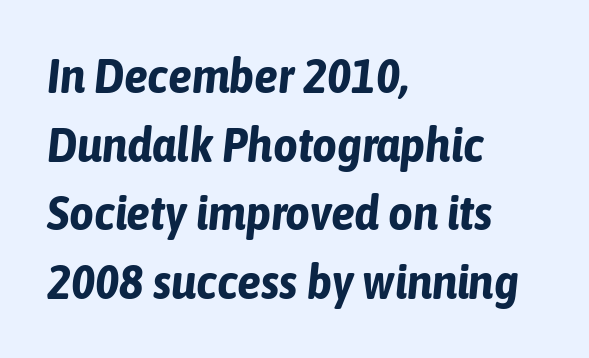
The image shows 48 px bold, condensed type, italic (leaning right); set left-aligned, normal line spacing (1.43x), normal letter spacing, not underlined; low stroke contrast and a medium x-height.
